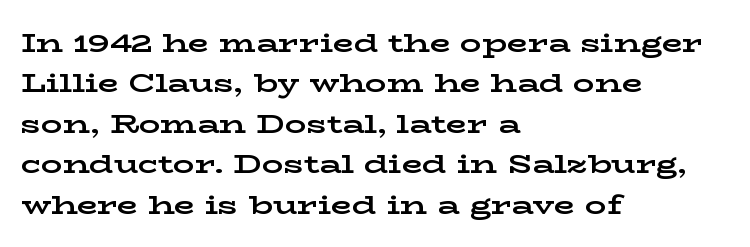
Q: Is the text bold? A: Yes.
Q: Is the text italic (slanted)? A: No, it is upright.
Q: Is the text underlined? A: No.
Q: How is the paragraph aligned? A: Left-aligned.
Q: Is the spacing between letters normal or unusually wide? A: Normal.
Q: Is the spacing between lines tight, normal or loose? A: Normal.
